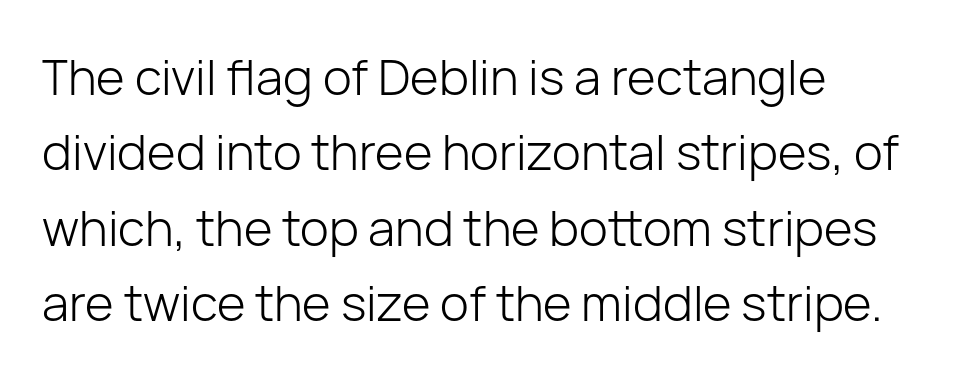
The image shows 49 px light sans-serif type, upright; set normal line spacing (1.54x), normal letter spacing, not underlined; low stroke contrast and a medium x-height.
